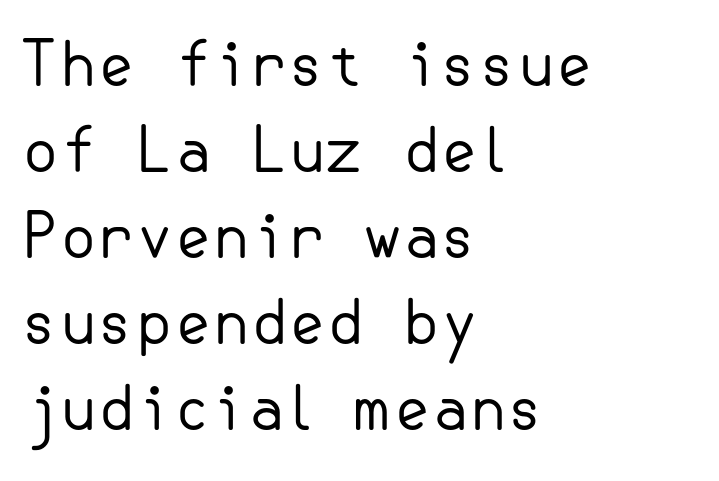
{"serif": "no", "italic": "no", "bold": "no", "weight": "regular", "width": "normal", "stroke_contrast": "low", "x_height": "small", "underline": "no", "align": "left", "line_spacing": "normal", "line_spacing_ratio": 1.41, "letter_spacing": "normal", "letter_spacing_em": 0.0, "glyph_px": 61}
